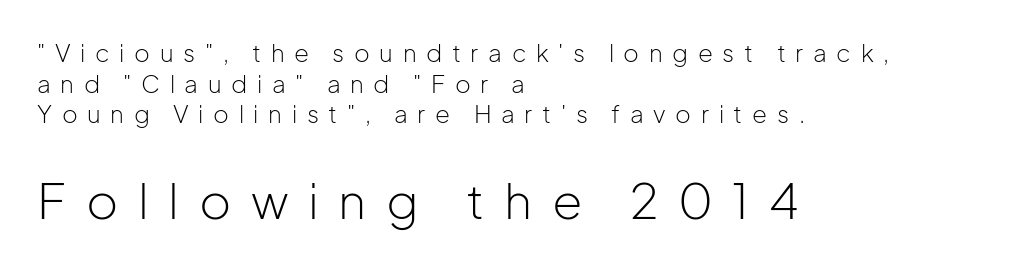
Think of a printed novel: that variable character pitch is what you see here. Quick note: interline space is typical. Classification — sans serif. A classic flush-left, rag-right setting is used for this passage.
